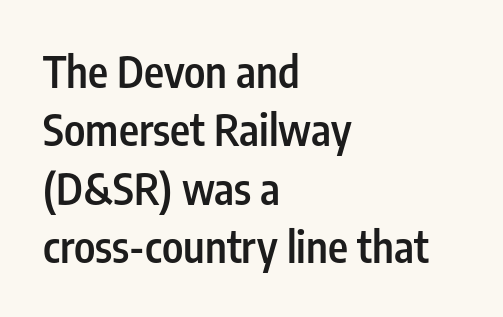
The passage shown is typed in a proportional face where columns would drift. Tracking here is standard; glyphs follow each other at the usual distance. Emphasis by weight is partial: semibold. No italicization has been applied; the sample stays upright. Vertically, the passage feels balanced, rows spaced as you'd expect. Glance below the letters and you will spot only blank space.
